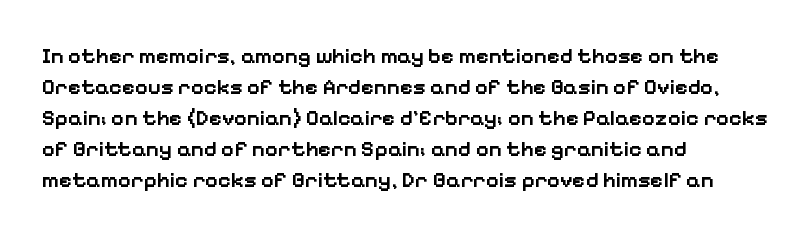
Q: Is the text bold? A: Semi-bold.
Q: Is the text italic (slanted)? A: No, it is upright.
Q: Is the text underlined? A: No.
Q: How is the paragraph aligned? A: Left-aligned.
Q: Is the spacing between letters normal or unusually wide? A: Normal.
Q: Is the spacing between lines tight, normal or loose? A: Normal.
